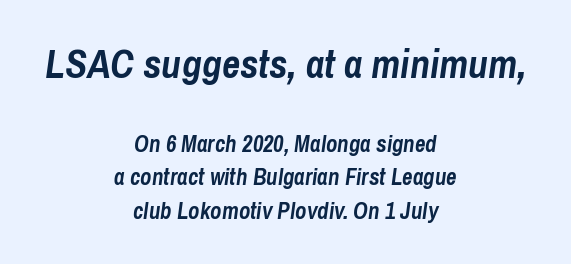
Q: Is the text bold? A: Yes.
Q: Is the text italic (slanted)? A: Yes, it leans right by about 8 degrees.
Q: Is the text underlined? A: No.
Q: How is the paragraph aligned? A: Centered.
Q: Is the spacing between letters normal or unusually wide? A: Normal.
Q: Is the spacing between lines tight, normal or loose? A: Normal.
Q: Which block of text is set in a larger size, the first (top) or the second (bottom)? A: The first (top) one.
Q: Width (condensed, normal, or wide)? A: Condensed.
Q: Stroke contrast? A: Low.
Q: x-height? A: Medium.
Q: Monospaced? A: No.
